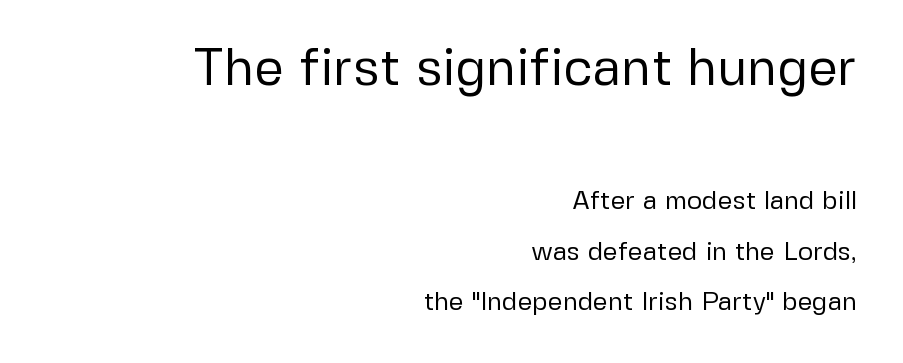
Q: Is the text bold? A: No.
Q: Is the text italic (slanted)? A: No, it is upright.
Q: Is the typeface a serif or a sans-serif typeface? A: Sans-serif.
Q: Is the text underlined? A: No.
Q: How is the paragraph aligned? A: Right-aligned.
Q: Is the spacing between letters normal or unusually wide? A: Normal.
Q: Is the spacing between lines tight, normal or loose? A: Loose.
Q: Which block of text is set in a larger size, the first (top) or the second (bottom)? A: The first (top) one.
Q: Width (condensed, normal, or wide)? A: Normal.
Q: Stroke contrast? A: Low.
Q: x-height? A: Medium.
Q: Monospaced? A: No.
